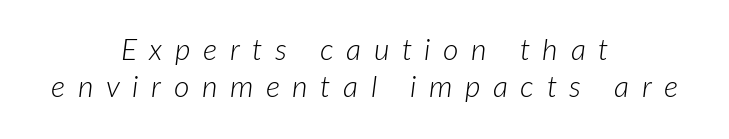
{"italic": "yes", "lean": "right", "slant_degrees": 7, "bold": "no", "weight": "light", "width": "normal", "stroke_contrast": "low", "x_height": "medium", "monospaced": "no", "underline": "no", "align": "center", "line_spacing_ratio": 1.24, "letter_spacing": "wide", "letter_spacing_em": 0.42, "glyph_px": 30}
